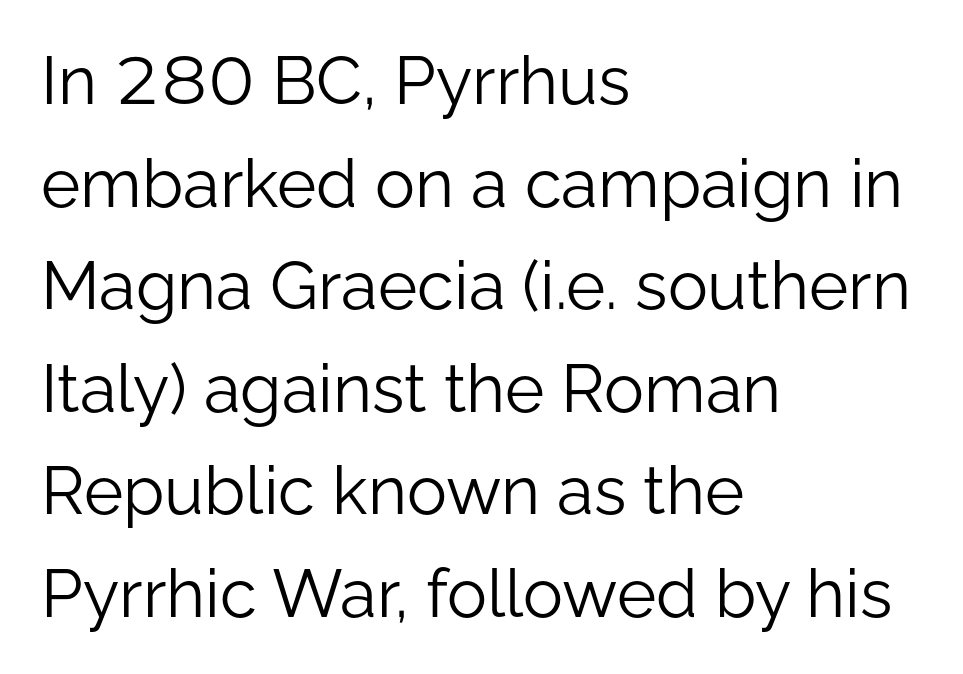
Q: Is the text bold? A: No.
Q: Is the text italic (slanted)? A: No, it is upright.
Q: Is the typeface a serif or a sans-serif typeface? A: Sans-serif.
Q: Is the text underlined? A: No.
Q: How is the paragraph aligned? A: Left-aligned.
Q: Is the spacing between letters normal or unusually wide? A: Normal.
Q: Is the spacing between lines tight, normal or loose? A: Normal.
Q: Width (condensed, normal, or wide)? A: Normal.
Q: Stroke contrast? A: Low.
Q: x-height? A: Medium.
Q: Monospaced? A: No.
